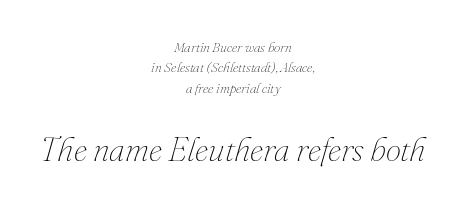
Q: Is the text bold? A: No.
Q: Is the text italic (slanted)? A: Yes, it leans right by about 16 degrees.
Q: Is the text underlined? A: No.
Q: How is the paragraph aligned? A: Centered.
Q: Is the spacing between letters normal or unusually wide? A: Normal.
Q: Is the spacing between lines tight, normal or loose? A: Normal.
Q: Which block of text is set in a larger size, the first (top) or the second (bottom)? A: The second (bottom) one.
Q: Width (condensed, normal, or wide)? A: Normal.
Q: Stroke contrast? A: Medium.
Q: x-height? A: Small.
Q: Monospaced? A: No.
